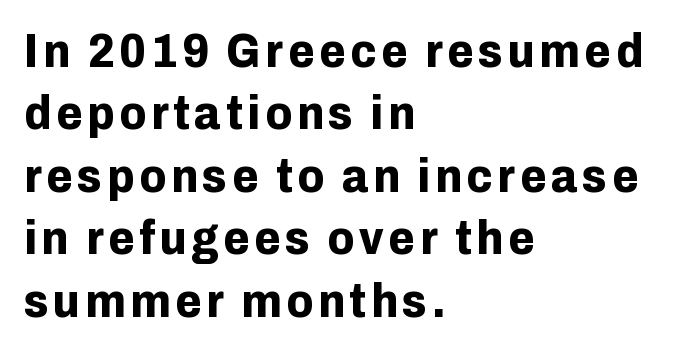
{"serif": "no", "italic": "no", "bold": "yes", "weight": "bold", "width": "normal", "stroke_contrast": "low", "x_height": "medium", "monospaced": "no", "underline": "no", "align": "left", "line_spacing": "normal", "line_spacing_ratio": 1.3, "glyph_px": 48}
